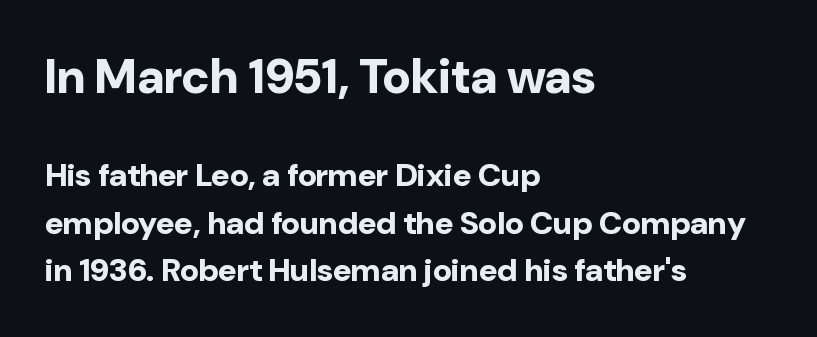
{"serif": "no", "italic": "no", "bold": "yes", "weight": "bold", "width": "normal", "stroke_contrast": "low", "x_height": "medium", "monospaced": "no", "underline": "no", "align": "left", "line_spacing": "normal", "line_spacing_ratio": 1.48, "letter_spacing": "normal", "letter_spacing_em": 0.0, "larger_block": "first", "size_ratio": 1.5, "glyph_px": 48}
